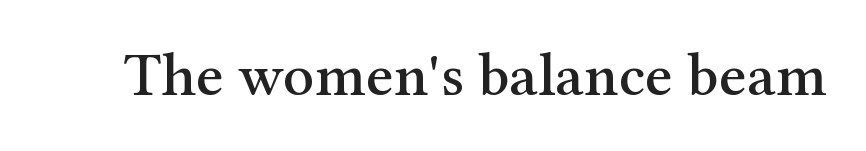
Any mark beneath the type? The region is blank. The font's upright variant was chosen for this text. Character widths vary here, with narrow letters taking less room than wide ones. The gaps between neighbouring characters are ordinary and unremarkable.
